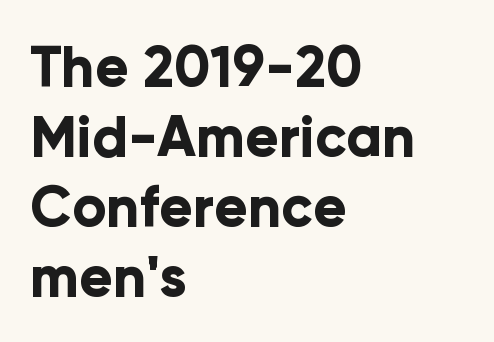
The image shows 56 px bold sans-serif type, upright; set left-aligned, normal line spacing (1.25x), normal letter spacing, not underlined; low stroke contrast and a medium x-height.
